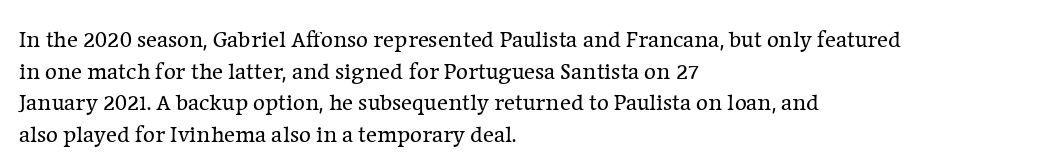
{"italic": "no", "bold": "no", "underline": "no", "align": "left", "line_spacing": "normal", "line_spacing_ratio": 1.38, "letter_spacing": "normal", "letter_spacing_em": 0.0, "glyph_px": 23}
